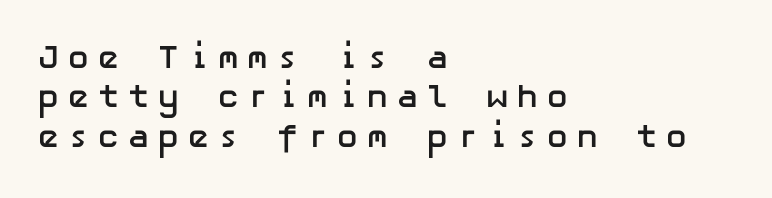
Q: Is the text bold? A: Yes.
Q: Is the text italic (slanted)? A: No, it is upright.
Q: Is the typeface a serif or a sans-serif typeface? A: Sans-serif.
Q: Is the text underlined? A: No.
Q: How is the paragraph aligned? A: Left-aligned.
Q: Is the spacing between letters normal or unusually wide? A: Unusually wide.
Q: Width (condensed, normal, or wide)? A: Normal.
Q: Stroke contrast? A: Low.
Q: x-height? A: Medium.
